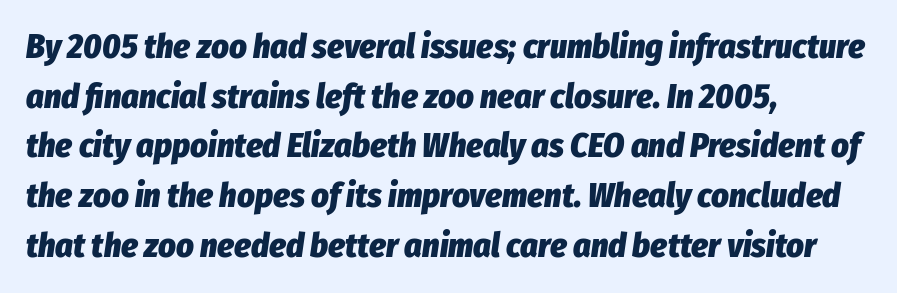
Q: Is the text bold? A: Yes.
Q: Is the text italic (slanted)? A: Yes, it leans right by about 8 degrees.
Q: Is the text underlined? A: No.
Q: How is the paragraph aligned? A: Left-aligned.
Q: Is the spacing between letters normal or unusually wide? A: Normal.
Q: Is the spacing between lines tight, normal or loose? A: Normal.
Q: Width (condensed, normal, or wide)? A: Condensed.
Q: Stroke contrast? A: Low.
Q: x-height? A: Medium.
Q: Monospaced? A: No.
